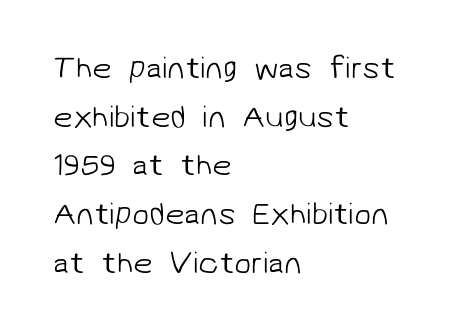
The image shows 31 px light sans-serif type; set left-aligned, normal line spacing (1.57x), normal letter spacing, not underlined; low stroke contrast and a medium x-height.
